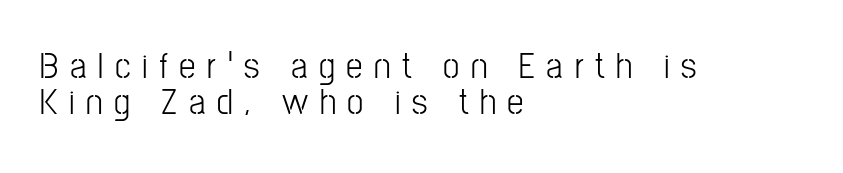
{"serif": "no", "italic": "no", "bold": "no", "weight": "light", "width": "condensed", "stroke_contrast": "low", "x_height": "medium", "monospaced": "no", "underline": "no", "align": "left", "line_spacing": "tight", "line_spacing_ratio": 0.98, "letter_spacing": "wide", "letter_spacing_em": 0.31, "glyph_px": 37}
